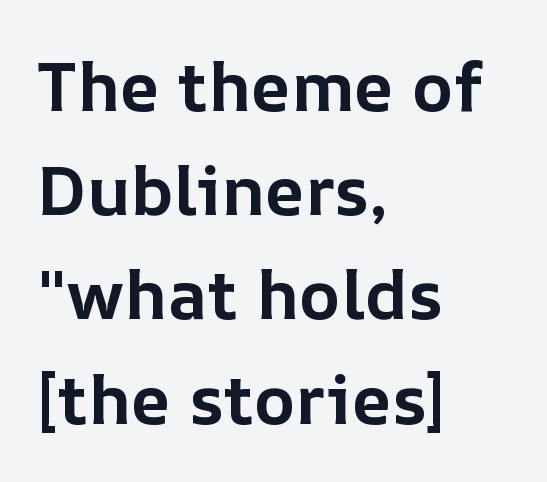
Q: Is the text bold? A: Yes.
Q: Is the text italic (slanted)? A: No, it is upright.
Q: Is the text underlined? A: No.
Q: How is the paragraph aligned? A: Left-aligned.
Q: Is the spacing between letters normal or unusually wide? A: Normal.
Q: Is the spacing between lines tight, normal or loose? A: Normal.
Q: Width (condensed, normal, or wide)? A: Normal.
Q: Stroke contrast? A: Low.
Q: x-height? A: Medium.
Q: Monospaced? A: No.
